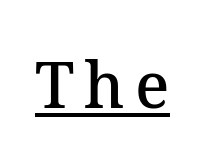
The image shows 63 px semibold serif type, upright; set underlined; medium stroke contrast and a medium x-height.
